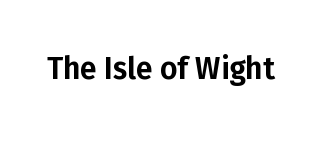
Q: Is the text italic (slanted)? A: No, it is upright.
Q: Is the typeface a serif or a sans-serif typeface? A: Sans-serif.
Q: Is the text underlined? A: No.
Q: Is the spacing between letters normal or unusually wide? A: Normal.
Q: Width (condensed, normal, or wide)? A: Normal.
Q: Stroke contrast? A: Low.
Q: x-height? A: Medium.
Q: Monospaced? A: No.
